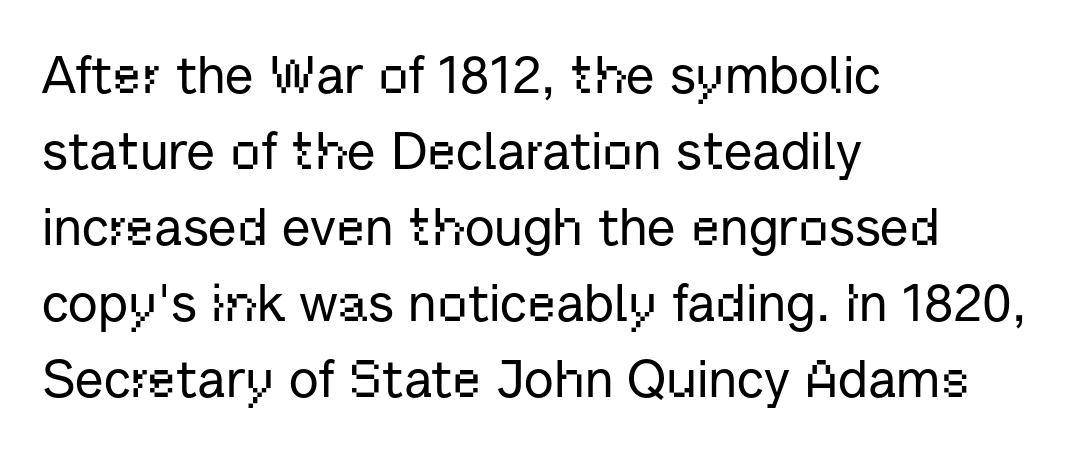
The passage shown is typed in a proportional face where columns would drift. There is no visible air inserted between adjacent glyphs. The foot of each line stays bare and open. Does the lettering tilt? It doesn't — this is upright. Check where the strokes stop: nothing finishes them off — pure sans. Casual observation: everything's shoved over to the left.
